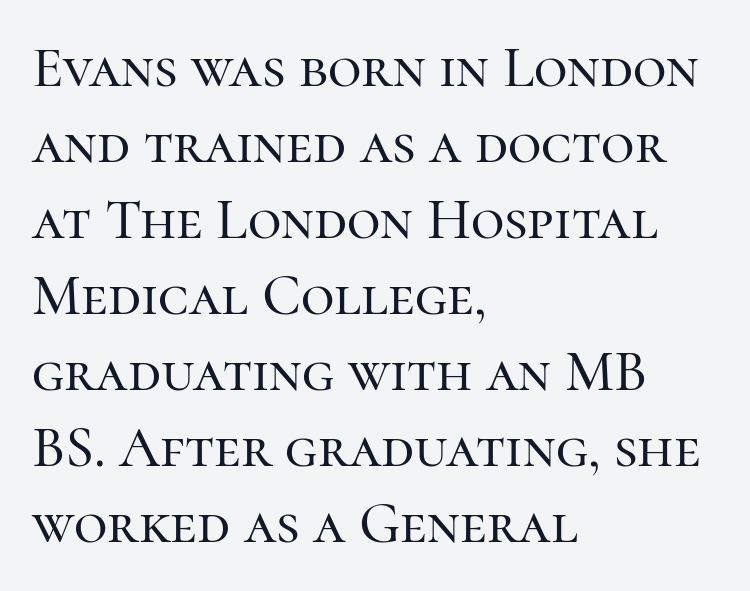
The ragged edge is on the right, which tells us the setting is flush left. Check the space under the baseline: it is left empty. The face used here is seriffed, in the tradition of book romans. Each new line begins a customary step beneath the previous one. Here the designer chose a conventional face with non-uniform glyph widths.
